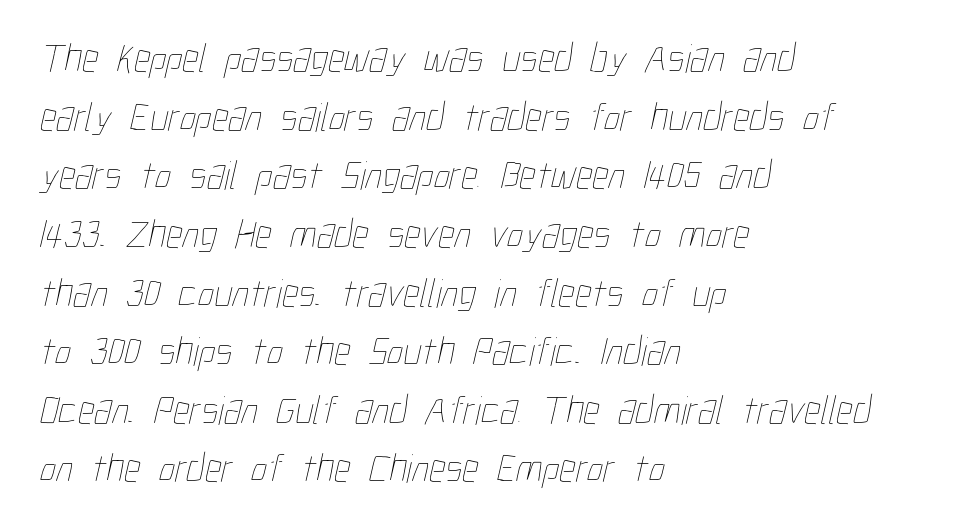
Q: Is the text bold? A: No.
Q: Is the text underlined? A: No.
Q: How is the paragraph aligned? A: Left-aligned.
Q: Is the spacing between letters normal or unusually wide? A: Normal.
Q: Is the spacing between lines tight, normal or loose? A: Normal.
Q: Width (condensed, normal, or wide)? A: Condensed.
Q: Stroke contrast? A: Low.
Q: x-height? A: Medium.
Q: Monospaced? A: No.
